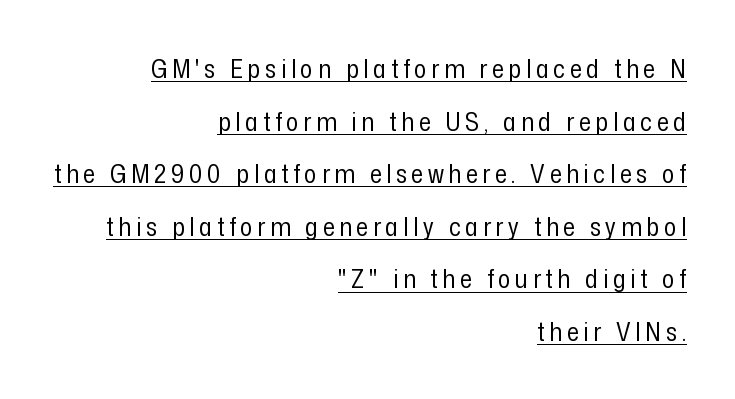
Loosely led — the rows are spread out. Is the stroke heavy? The answer is a plain regular-or-lighter. These characters rest on top of a visible drawn line. The paragraph has a hard right edge and a soft left edge. Tall strokes in this sample are plumb rather than angled.
